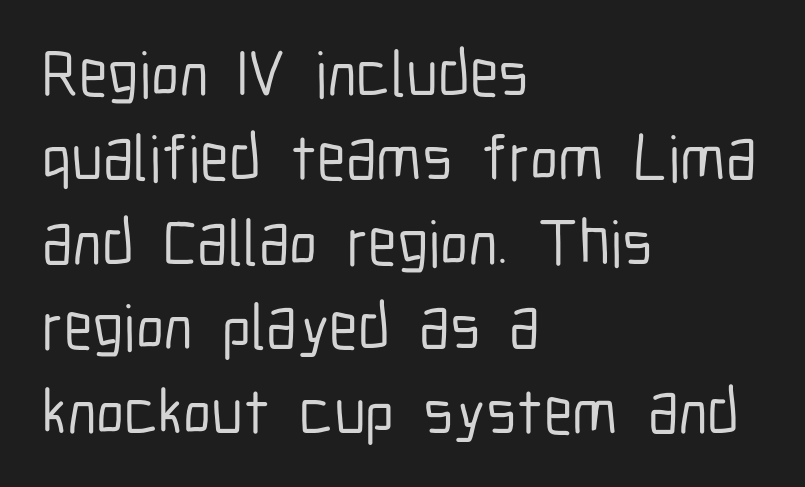
Every row of glyphs begins at an identical x-position on the left. The tracking reads as untouched default to a designer's eye. The typography opts for an upright posture over an oblique one. Horizontal bands of white between lines are of average thickness.
